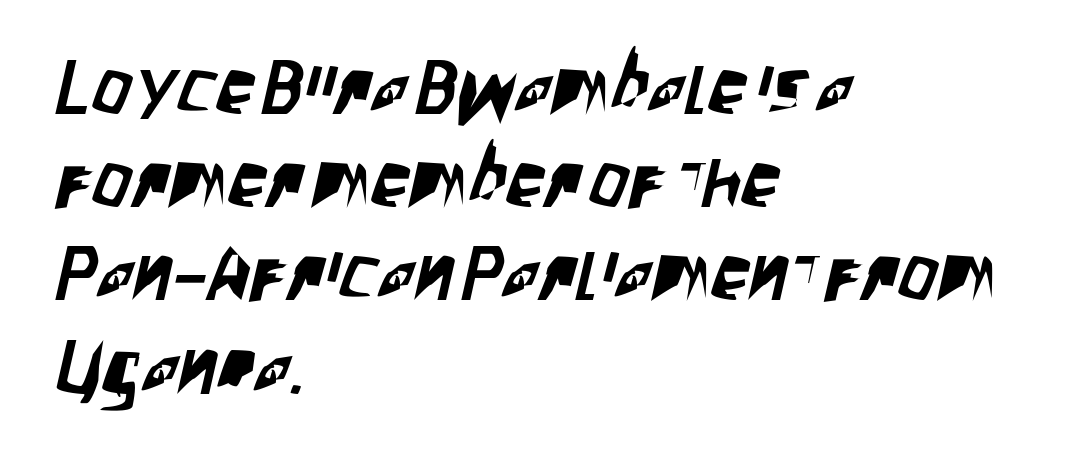
Q: Is the typeface a serif or a sans-serif typeface? A: Sans-serif.
Q: Is the text underlined? A: No.
Q: How is the paragraph aligned? A: Left-aligned.
Q: Is the spacing between letters normal or unusually wide? A: Normal.
Q: Width (condensed, normal, or wide)? A: Condensed.
Q: Stroke contrast? A: Low.
Q: x-height? A: Large.
Q: Monospaced? A: No.
